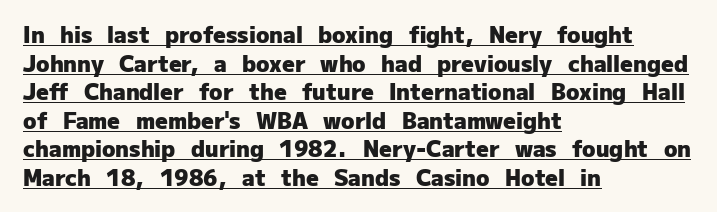
The image shows 22 px bold type, upright; set left-aligned, normal line spacing (1.3x), normal letter spacing, underlined.
